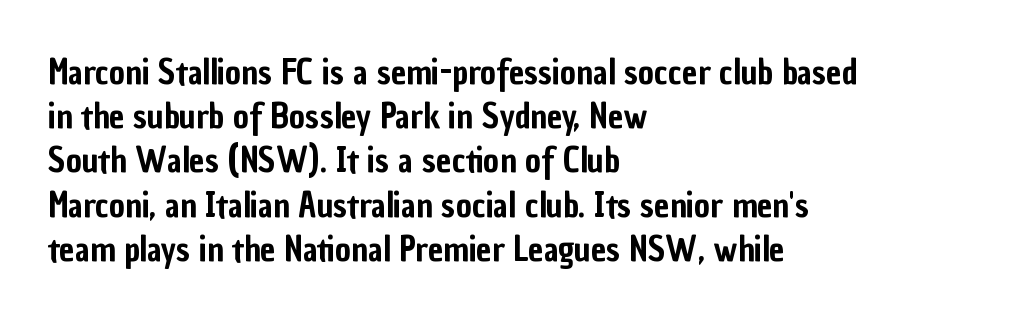
Q: Is the text italic (slanted)? A: No, it is upright.
Q: Is the typeface a serif or a sans-serif typeface? A: Sans-serif.
Q: Is the text underlined? A: No.
Q: How is the paragraph aligned? A: Left-aligned.
Q: Is the spacing between letters normal or unusually wide? A: Normal.
Q: Is the spacing between lines tight, normal or loose? A: Normal.
Q: Width (condensed, normal, or wide)? A: Condensed.
Q: Stroke contrast? A: Low.
Q: x-height? A: Medium.
Q: Monospaced? A: No.
